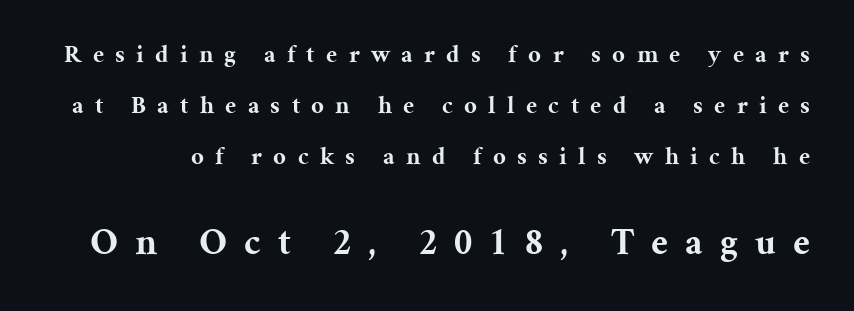
{"serif": "yes", "italic": "no", "bold": "yes", "weight": "bold", "width": "normal", "stroke_contrast": "medium", "x_height": "medium", "monospaced": "no", "underline": "no", "line_spacing": "loose", "line_spacing_ratio": 2.04, "letter_spacing": "wide", "letter_spacing_em": 0.45, "larger_block": "second", "size_ratio": 1.52, "glyph_px": 38}
